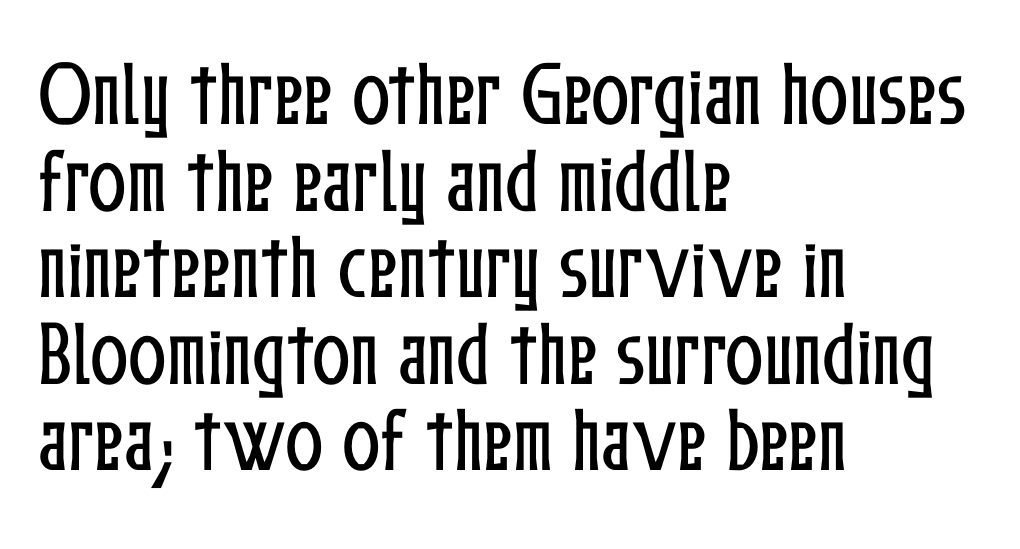
The image shows 71 px condensed type, upright; set left-aligned, line spacing 1.22x, normal letter spacing, not underlined; low stroke contrast and a medium x-height.
